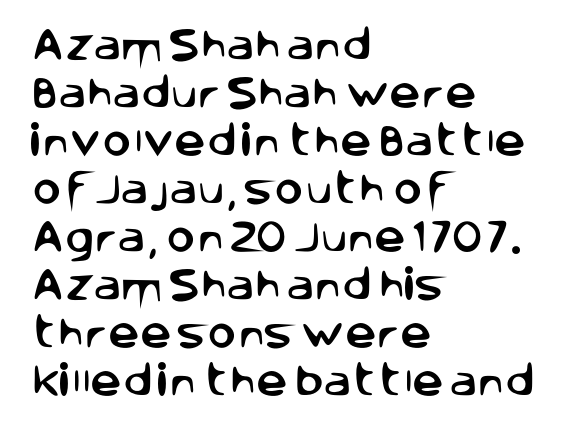
Q: Is the text italic (slanted)? A: No, it is upright.
Q: Is the typeface a serif or a sans-serif typeface? A: Sans-serif.
Q: Is the text underlined? A: No.
Q: How is the paragraph aligned? A: Left-aligned.
Q: Is the spacing between letters normal or unusually wide? A: Normal.
Q: Is the spacing between lines tight, normal or loose? A: Normal.
Q: Width (condensed, normal, or wide)? A: Normal.
Q: Stroke contrast? A: Low.
Q: x-height? A: Large.
Q: Monospaced? A: No.
